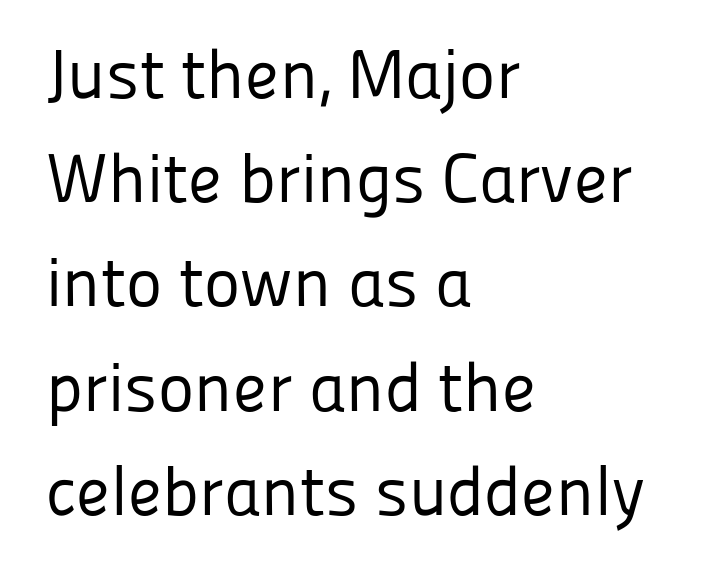
Q: Is the text bold? A: No.
Q: Is the text italic (slanted)? A: No, it is upright.
Q: Is the typeface a serif or a sans-serif typeface? A: Sans-serif.
Q: Is the text underlined? A: No.
Q: How is the paragraph aligned? A: Left-aligned.
Q: Is the spacing between letters normal or unusually wide? A: Normal.
Q: Is the spacing between lines tight, normal or loose? A: Normal.
Q: Width (condensed, normal, or wide)? A: Normal.
Q: Stroke contrast? A: Low.
Q: x-height? A: Medium.
Q: Monospaced? A: No.
